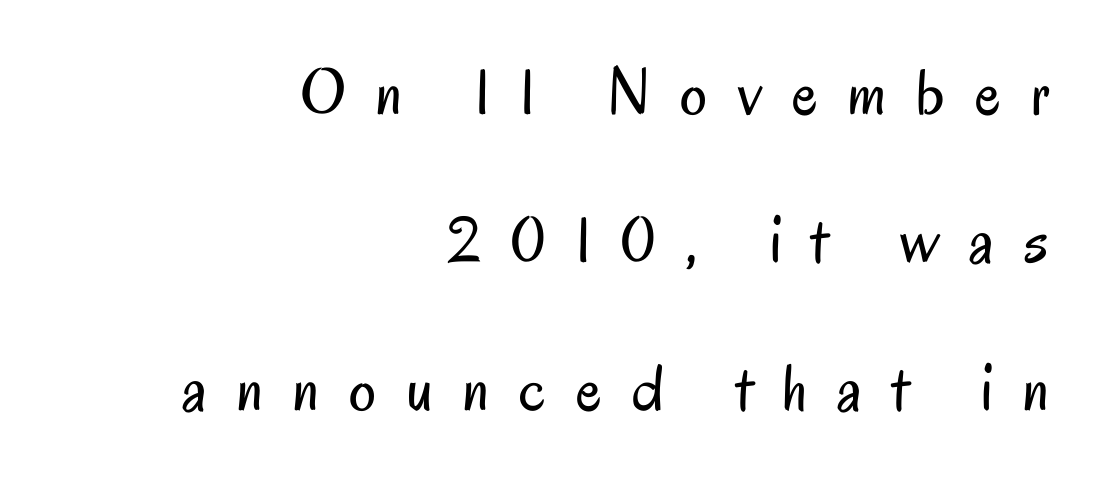
The gaps between neighbouring characters are conspicuously large. Check the space under the baseline: it is left empty. Varying glyph widths throughout — classic text-font behaviour. Regarding leading, the lines here are spaced well apart. A sans-serif font was chosen for this passage.
